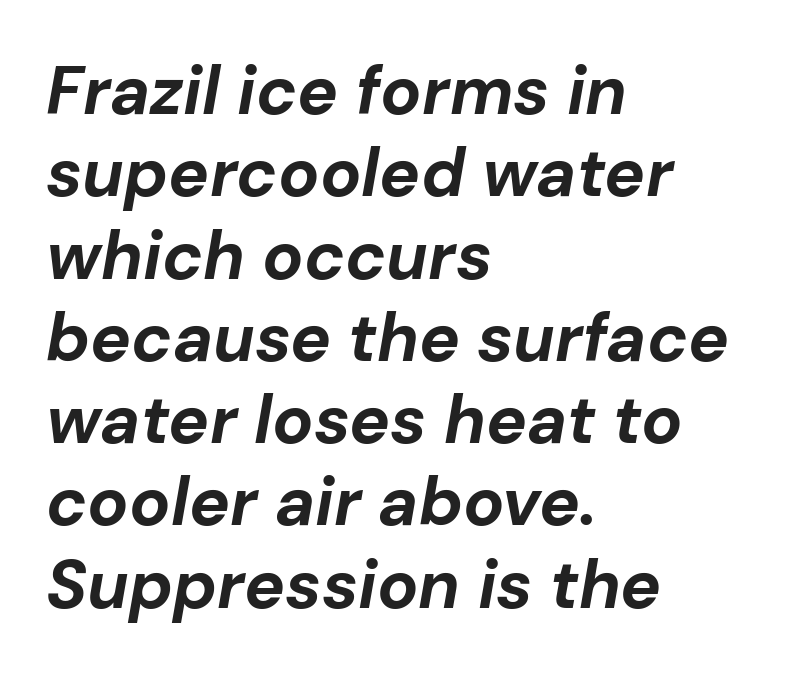
Chunky letters — that's bold for sure. Each letter keeps its own natural width here, so spacing adapts to shape. There's an unmistakable incline to the writing here. Inter-character spacing is left at the font's built-in metrics.
